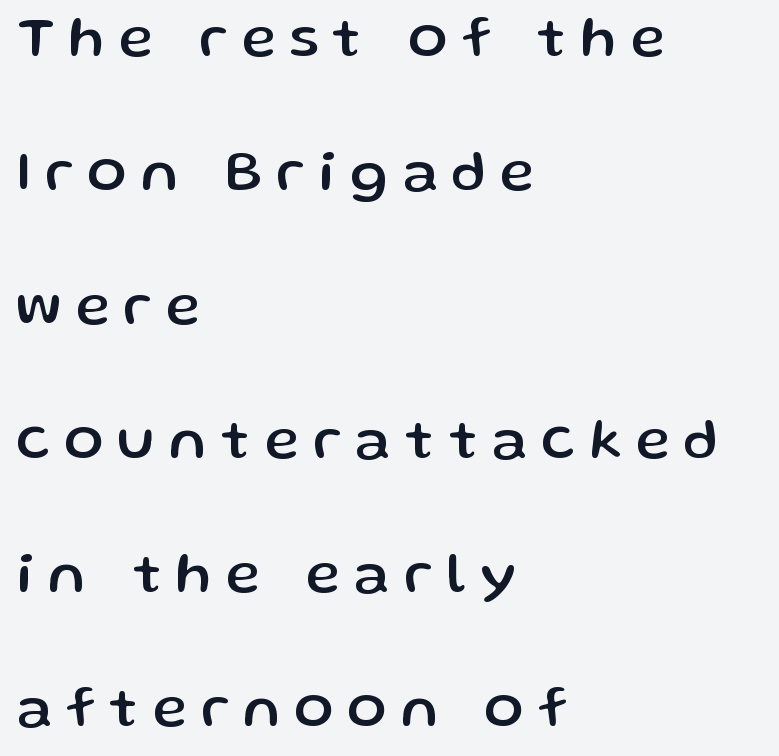
{"serif": "no", "italic": "no", "width": "normal", "stroke_contrast": "low", "x_height": "medium", "monospaced": "no", "underline": "no", "align": "left", "line_spacing": "loose", "line_spacing_ratio": 2.31, "letter_spacing": "wide", "letter_spacing_em": 0.25, "glyph_px": 58}
